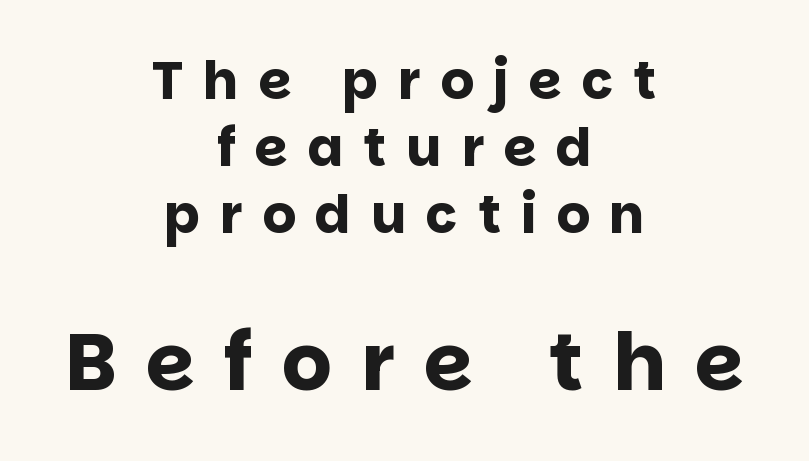
Every row of glyphs is offset so its center matches the block's center. Which of the two is more prominent by size? The second, at the bottom. Notice how descenders clear the ascenders below comfortably — that's standard leading. Substantial extra tracking has been applied to these lines.
